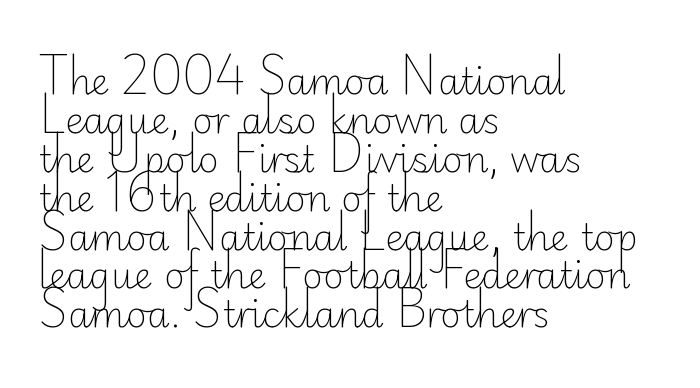
{"serif": "no", "italic": "no", "bold": "no", "weight": "light", "width": "normal", "stroke_contrast": "low", "x_height": "small", "monospaced": "no", "underline": "no", "align": "left", "line_spacing": "tight", "line_spacing_ratio": 1.08, "letter_spacing": "normal", "letter_spacing_em": 0.0, "glyph_px": 36}
